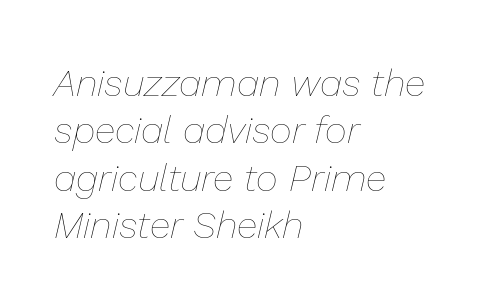
{"italic": "yes", "lean": "right", "slant_degrees": 13, "bold": "no", "weight": "thin", "width": "normal", "stroke_contrast": "low", "x_height": "medium", "monospaced": "no", "underline": "no", "align": "left", "line_spacing": "normal", "line_spacing_ratio": 1.25, "letter_spacing": "normal", "letter_spacing_em": 0.0, "glyph_px": 38}
